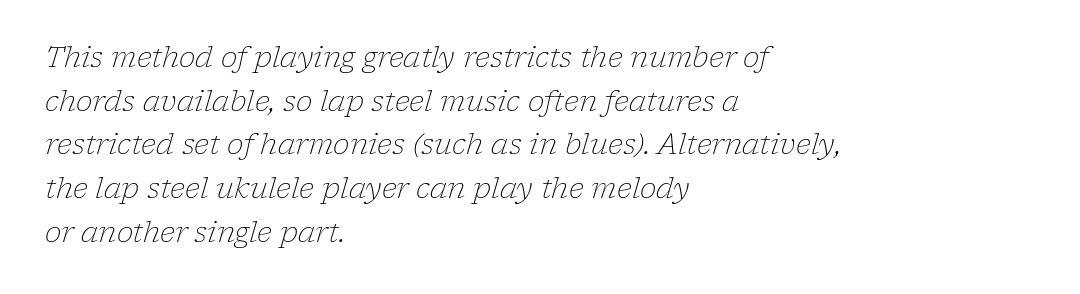
A light-to-regular cut is what we see here. Serif or sans? Serif — the stroke terminals have little feet. Every row of glyphs begins at an identical x-position on the left. Plain, unruled lines of type. The face used here is proportionally spaced, like ordinary book or web type.
